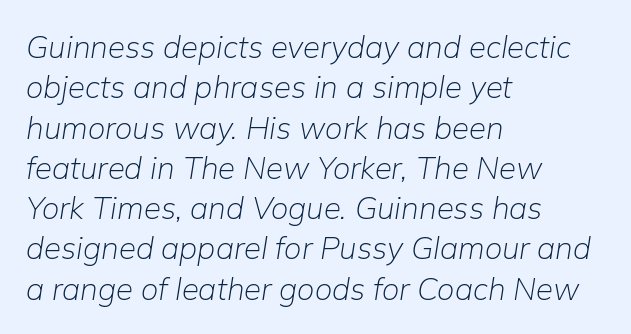
Honestly, there is no underline to notice here at all. The horizontal fit of the characters is conventional and even. Each letter keeps its own natural width here, so spacing adapts to shape. This sample is left-justified, so line endings fall wherever the words run out.
